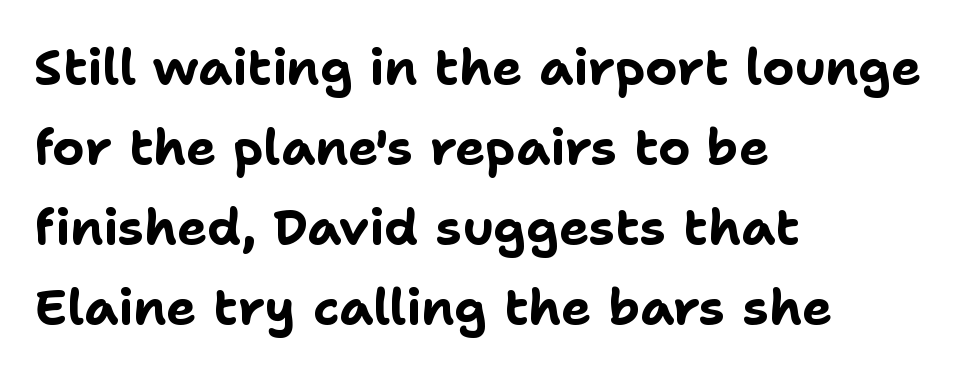
{"serif": "no", "italic": "no", "bold": "yes", "weight": "bold", "width": "normal", "stroke_contrast": "low", "x_height": "medium", "monospaced": "no", "underline": "no", "align": "left", "line_spacing": "normal", "line_spacing_ratio": 1.6, "letter_spacing": "normal", "letter_spacing_em": 0.0, "glyph_px": 50}
